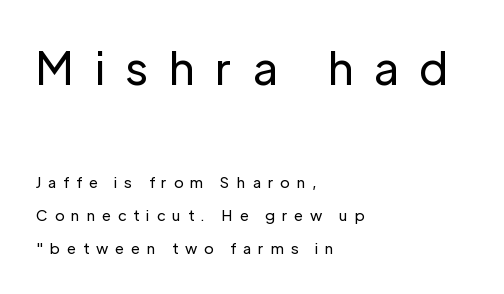
{"serif": "no", "italic": "no", "bold": "no", "weight": "regular", "width": "normal", "stroke_contrast": "low", "x_height": "medium", "monospaced": "no", "underline": "no", "align": "left", "line_spacing": "loose", "line_spacing_ratio": 2.2, "letter_spacing": "wide", "letter_spacing_em": 0.48, "larger_block": "first", "size_ratio": 3.0, "glyph_px": 45}
